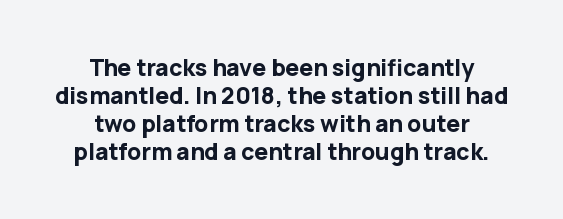
The image shows 23 px bold type, upright; set centered, line spacing 1.22x, normal letter spacing, not underlined.
